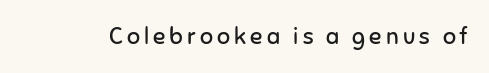
Q: Is the text bold? A: No.
Q: Is the text italic (slanted)? A: No, it is upright.
Q: Is the text underlined? A: No.
